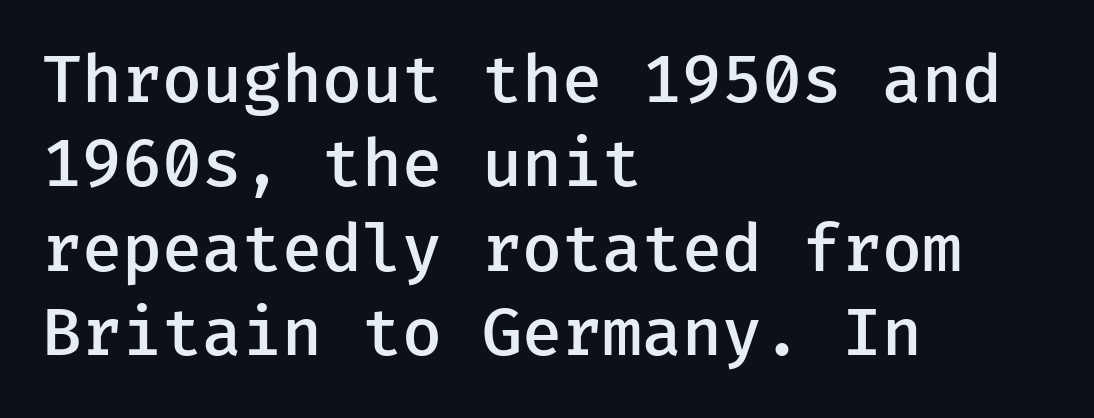
The image shows 65 px semibold sans-serif type, upright, monospaced; set left-aligned, normal line spacing (1.3x), normal letter spacing, not underlined; low stroke contrast and a medium x-height.
